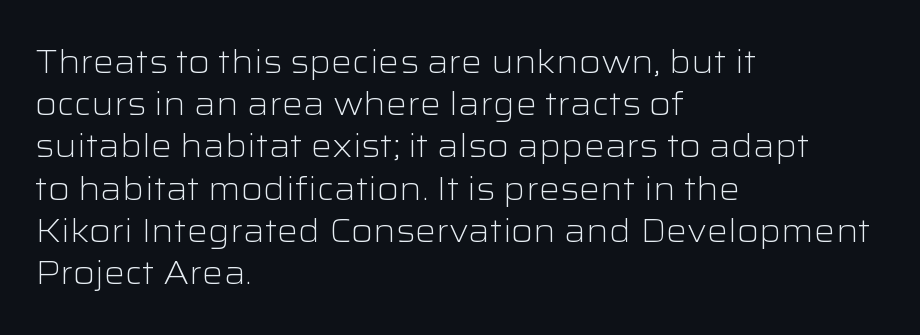
{"serif": "no", "italic": "no", "bold": "no", "weight": "light", "width": "wide", "stroke_contrast": "low", "x_height": "medium", "monospaced": "no", "underline": "no", "align": "left", "line_spacing": "normal", "line_spacing_ratio": 1.28, "letter_spacing": "normal", "letter_spacing_em": 0.0, "glyph_px": 33}
